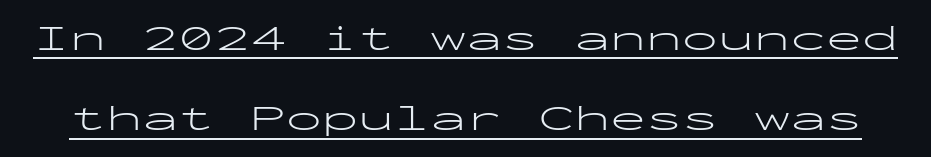
Q: Is the text bold? A: No.
Q: Is the text italic (slanted)? A: No, it is upright.
Q: Is the typeface a serif or a sans-serif typeface? A: Sans-serif.
Q: Is the text underlined? A: Yes.
Q: Is the spacing between letters normal or unusually wide? A: Normal.
Q: Is the spacing between lines tight, normal or loose? A: Loose.
Q: Width (condensed, normal, or wide)? A: Wide.
Q: Stroke contrast? A: Low.
Q: x-height? A: Medium.
Q: Monospaced? A: Yes.
